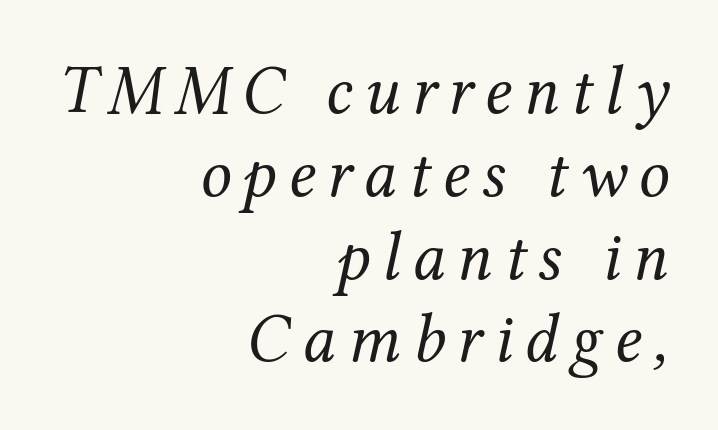
{"serif": "yes", "italic": "yes", "lean": "right", "slant_degrees": 12, "bold": "no", "weight": "regular", "width": "normal", "stroke_contrast": "medium", "x_height": "medium", "monospaced": "no", "underline": "no", "align": "right", "line_spacing_ratio": 1.2, "glyph_px": 69}
